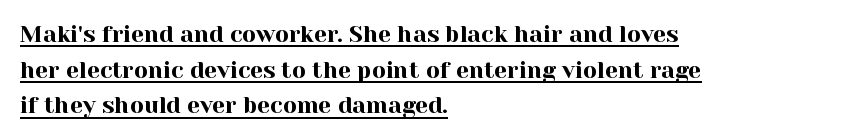
The paragraph has a hard left edge and a soft right edge. Tracking value appears to be zero — textbook default spacing. Line spacing here is normal. Quick note: underline on. The type sits square on the baseline with zero lean.
